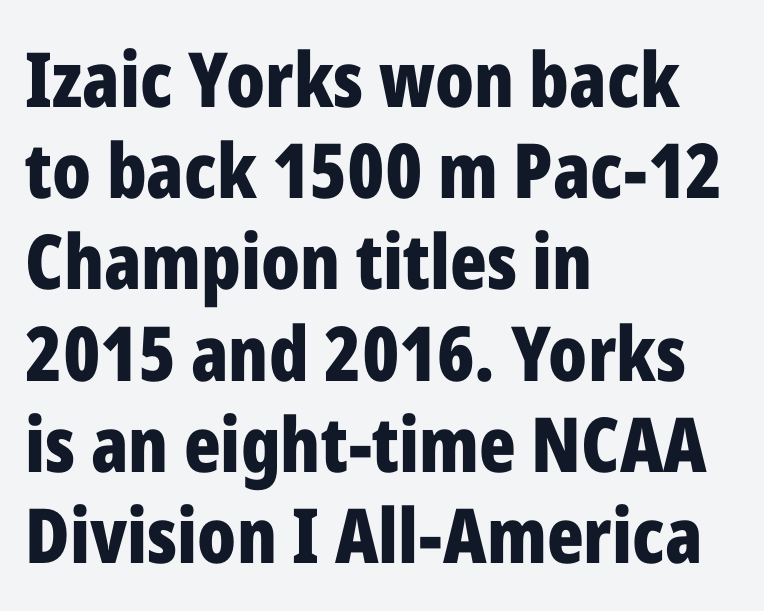
The ragged edge is on the right, which tells us the setting is flush left. The typeface chosen for these lines omits serifs. Observe the ordinary spacing: letters are neighbours, not strangers. Designer's note — italics off, roman on.
